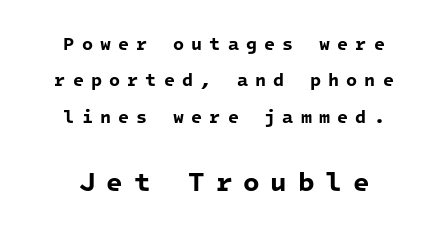
{"bold": "yes", "underline": "no", "align": "center", "line_spacing": "loose", "line_spacing_ratio": 2.02, "letter_spacing": "wide", "letter_spacing_em": 0.4, "larger_block": "second", "size_ratio": 1.5, "glyph_px": 27}
